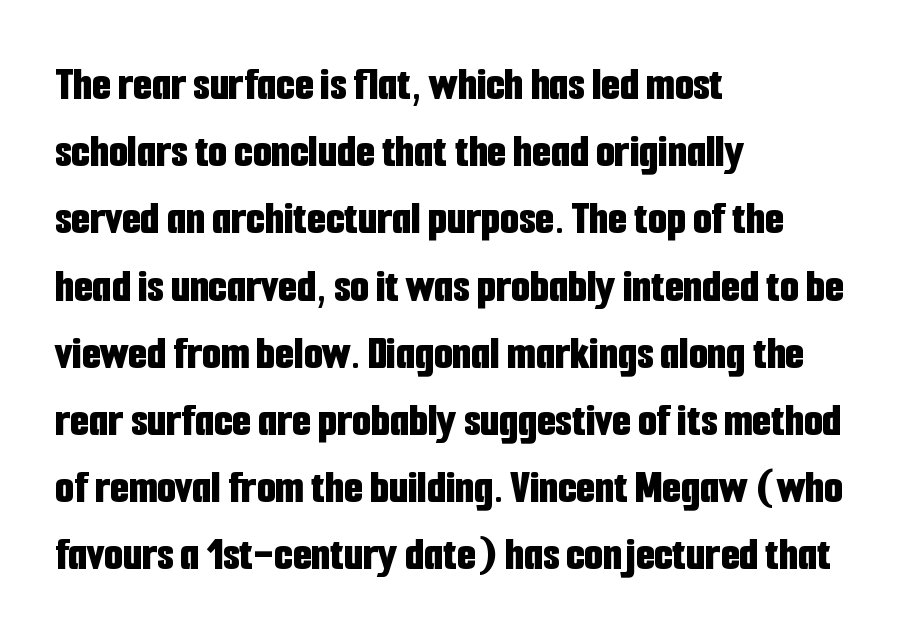
Q: Is the text bold? A: Yes.
Q: Is the text italic (slanted)? A: No, it is upright.
Q: Is the typeface a serif or a sans-serif typeface? A: Sans-serif.
Q: Is the text underlined? A: No.
Q: How is the paragraph aligned? A: Left-aligned.
Q: Is the spacing between letters normal or unusually wide? A: Normal.
Q: Is the spacing between lines tight, normal or loose? A: Normal.
Q: Width (condensed, normal, or wide)? A: Condensed.
Q: Stroke contrast? A: Low.
Q: x-height? A: Medium.
Q: Monospaced? A: No.
